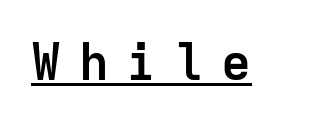
Q: Is the text bold? A: Yes.
Q: Is the text italic (slanted)? A: No, it is upright.
Q: Is the typeface a serif or a sans-serif typeface? A: Sans-serif.
Q: Is the text underlined? A: Yes.
Q: Is the spacing between letters normal or unusually wide? A: Unusually wide.
Q: Width (condensed, normal, or wide)? A: Normal.
Q: Stroke contrast? A: Low.
Q: x-height? A: Medium.
Q: Monospaced? A: Yes.
